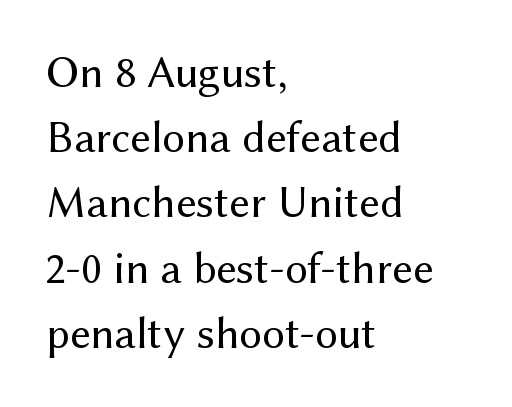
The image shows 45 px regular-weight sans-serif type, upright; set left-aligned, normal line spacing (1.45x), normal letter spacing, not underlined; medium stroke contrast and a medium x-height.
